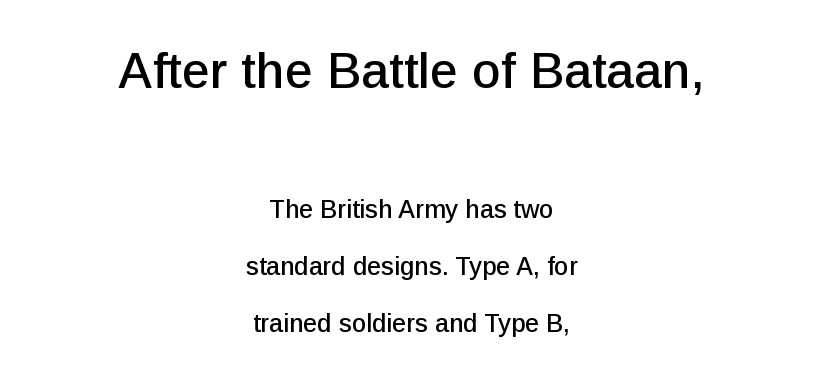
Q: Is the text italic (slanted)? A: No, it is upright.
Q: Is the typeface a serif or a sans-serif typeface? A: Sans-serif.
Q: Is the text underlined? A: No.
Q: How is the paragraph aligned? A: Centered.
Q: Is the spacing between letters normal or unusually wide? A: Normal.
Q: Is the spacing between lines tight, normal or loose? A: Loose.
Q: Which block of text is set in a larger size, the first (top) or the second (bottom)? A: The first (top) one.
Q: Width (condensed, normal, or wide)? A: Normal.
Q: Stroke contrast? A: Low.
Q: x-height? A: Medium.
Q: Monospaced? A: No.
